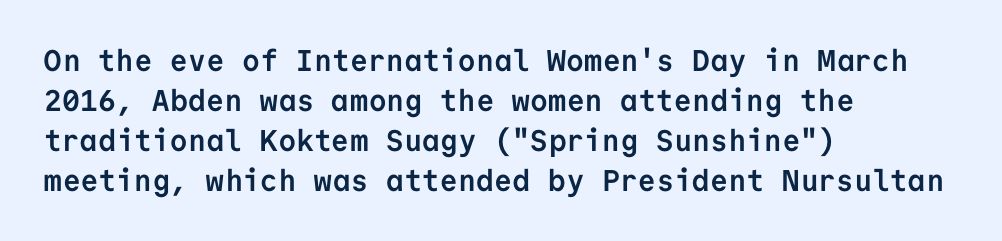
Rule under the text: the space is simply empty. Each letter's strokes conclude bluntly, with no projecting serifs. Notice how the stems are strictly vertical — no italics here. Vertical spacing — default.
